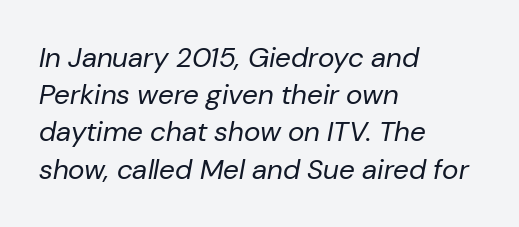
The image shows 28 px regular-weight type, italic (leaning right); set left-aligned, normal line spacing (1.33x), normal letter spacing, not underlined; low stroke contrast and a medium x-height.
